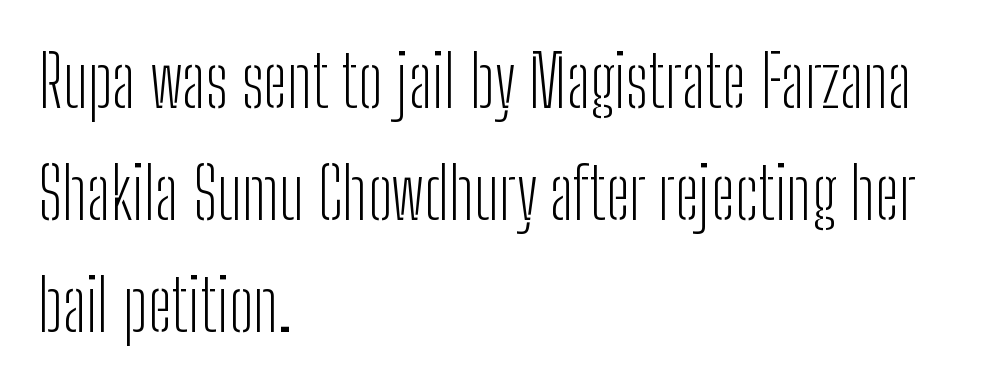
The image shows 71 px light, condensed sans-serif type, upright; set left-aligned, normal line spacing (1.58x), normal letter spacing, not underlined; low stroke contrast and a medium x-height.
